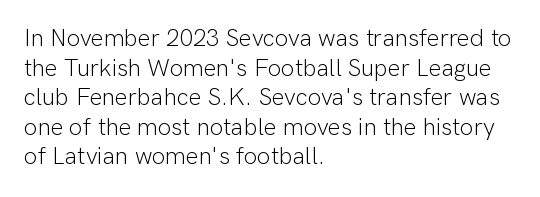
Q: Is the text bold? A: No.
Q: Is the text italic (slanted)? A: No, it is upright.
Q: Is the text underlined? A: No.
Q: How is the paragraph aligned? A: Left-aligned.
Q: Is the spacing between letters normal or unusually wide? A: Normal.
